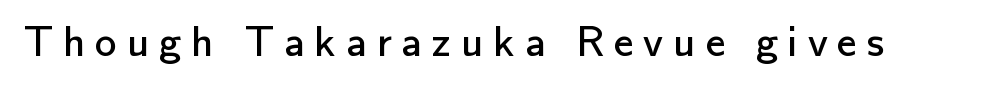
{"serif": "no", "italic": "no", "bold": "no", "weight": "regular", "width": "normal", "stroke_contrast": "low", "x_height": "small", "monospaced": "no", "underline": "no", "letter_spacing": "wide", "letter_spacing_em": 0.22, "glyph_px": 44}
